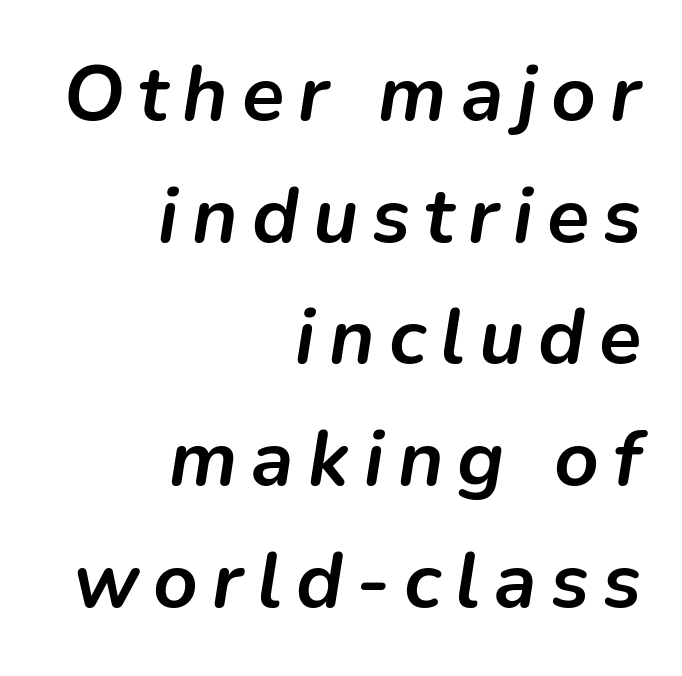
The image shows 78 px semibold type, italic (leaning right); set right-aligned, normal line spacing (1.56x), not underlined; low stroke contrast and a medium x-height.
